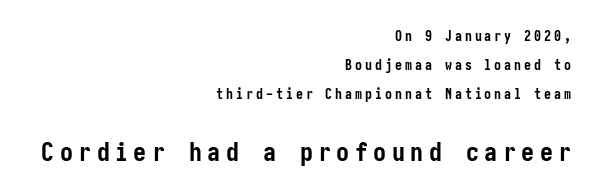
The image shows 26 px bold type, upright; set right-aligned, loose line spacing (2.07x), unusually wide letter spacing (+0.21 em), not underlined; the second (bottom) block is 1.86x larger.
